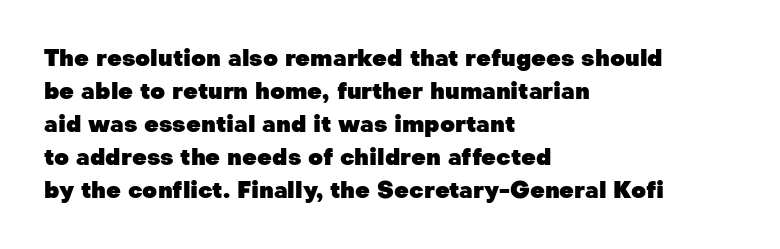
The gaps between neighbouring characters are ordinary and unremarkable. A dark, heavy texture on the line: the type is bold. Leftover space on each line is placed entirely after the last word. Reading down the column, the eye jumps a familiar distance to each next line. This is the regular roman posture of the typeface.
